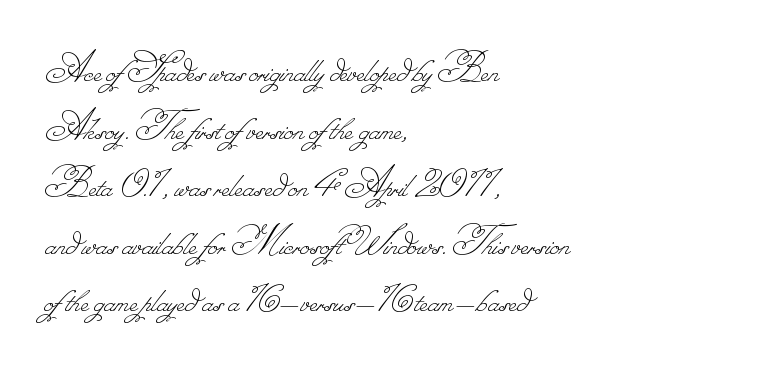
The image shows 43 px thin type; set left-aligned, normal line spacing (1.34x), normal letter spacing, not underlined; low stroke contrast.
